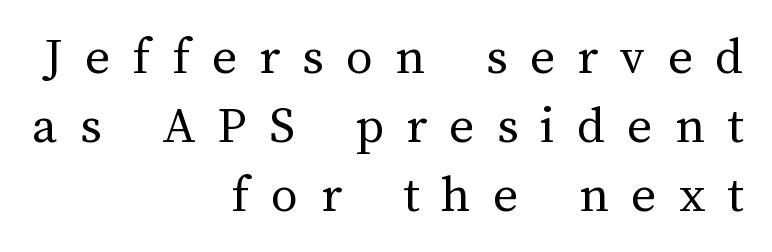
This block has exactly the height ordinary leading produces. A roman cut, with each character standing at attention. The rendering inserts visible extra space after every character. The foot of each line stays bare and open.
